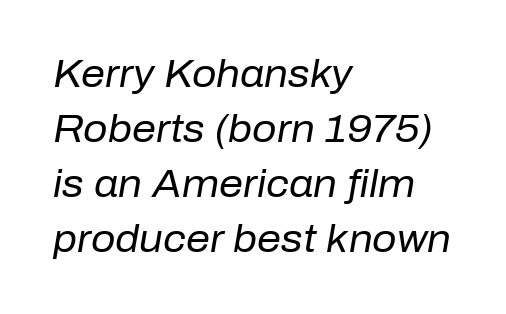
{"italic": "yes", "lean": "right", "slant_degrees": 10, "bold": "no", "weight": "regular", "width": "normal", "stroke_contrast": "low", "x_height": "medium", "monospaced": "no", "underline": "no", "align": "left", "line_spacing": "normal", "line_spacing_ratio": 1.45, "letter_spacing": "normal", "letter_spacing_em": 0.0, "glyph_px": 38}
